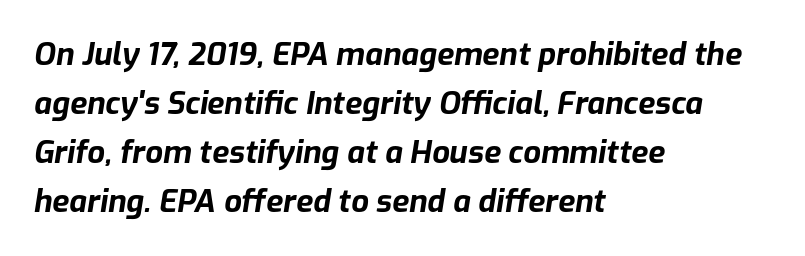
{"italic": "yes", "lean": "right", "slant_degrees": 9, "bold": "yes", "weight": "bold", "width": "normal", "stroke_contrast": "low", "x_height": "medium", "monospaced": "no", "underline": "no", "align": "left", "line_spacing": "normal", "line_spacing_ratio": 1.58, "letter_spacing": "normal", "letter_spacing_em": 0.0, "glyph_px": 31}
